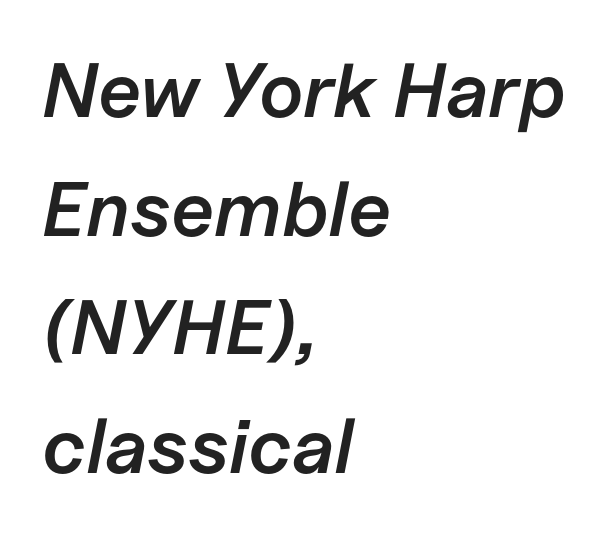
{"italic": "yes", "lean": "right", "slant_degrees": 11, "bold": "semi", "weight": "semibold", "width": "normal", "stroke_contrast": "low", "x_height": "medium", "monospaced": "no", "underline": "no", "align": "left", "line_spacing": "normal", "line_spacing_ratio": 1.54, "letter_spacing": "normal", "letter_spacing_em": 0.0, "glyph_px": 77}
